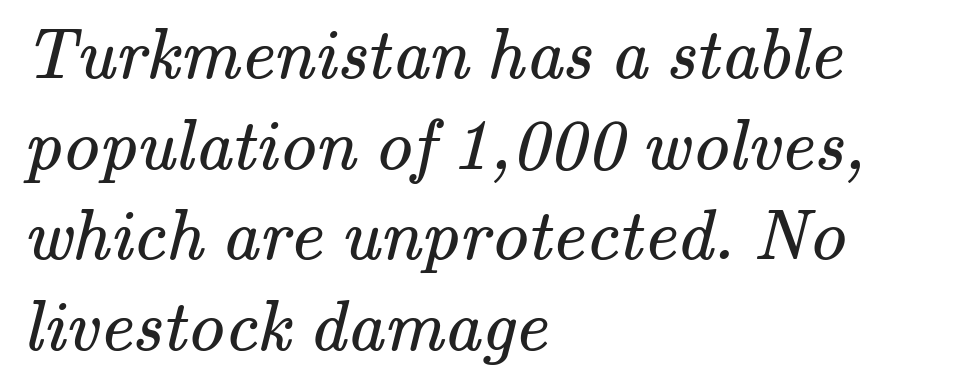
Q: Is the text bold? A: No.
Q: Is the typeface a serif or a sans-serif typeface? A: Serif.
Q: Is the text underlined? A: No.
Q: How is the paragraph aligned? A: Left-aligned.
Q: Is the spacing between letters normal or unusually wide? A: Normal.
Q: Width (condensed, normal, or wide)? A: Normal.
Q: Stroke contrast? A: Medium.
Q: x-height? A: Small.
Q: Monospaced? A: No.
